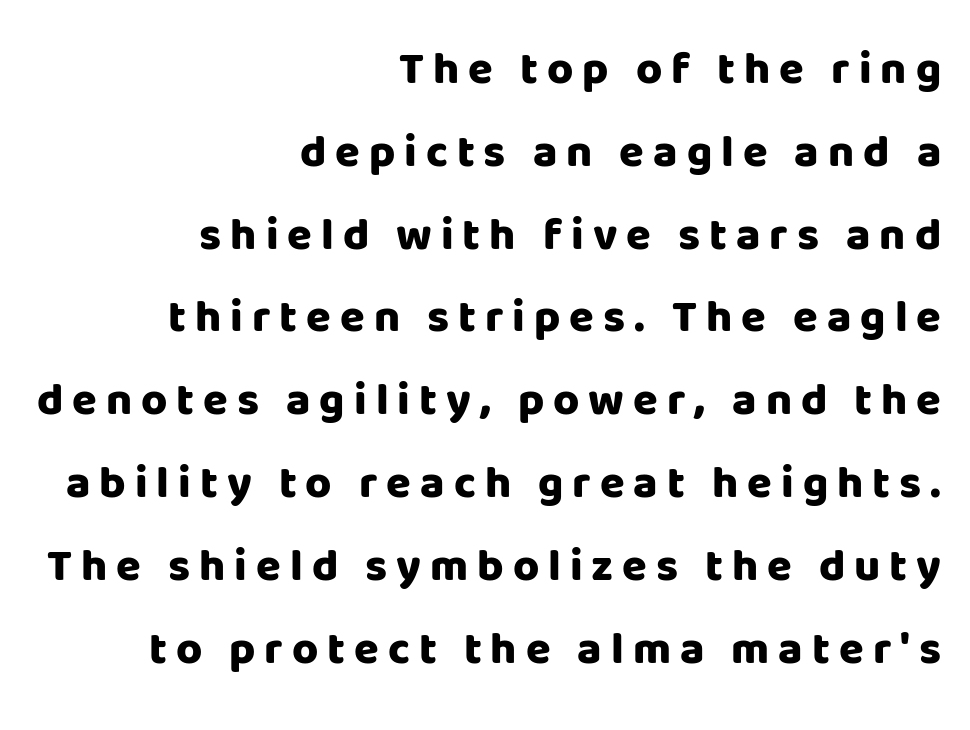
The image shows 45 px heavy sans-serif type, upright; set right-aligned, line spacing 1.84x, unusually wide letter spacing (+0.2 em), not underlined; low stroke contrast and a large x-height.
